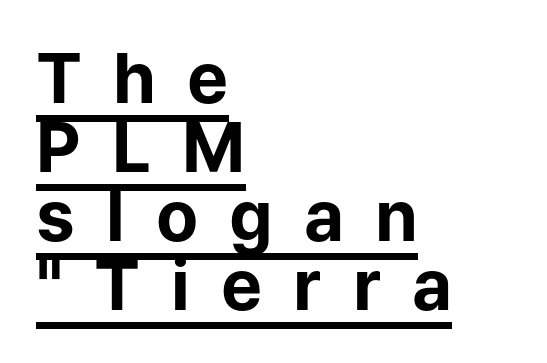
The image shows 69 px bold sans-serif type, upright; set left-aligned, tight line spacing (1.0x), unusually wide letter spacing (+0.45 em), underlined; low stroke contrast and a medium x-height.
